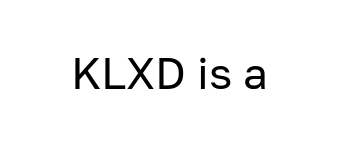
{"serif": "no", "italic": "no", "bold": "no", "weight": "regular", "width": "normal", "stroke_contrast": "low", "x_height": "medium", "monospaced": "no", "underline": "no", "letter_spacing": "normal", "letter_spacing_em": 0.0, "glyph_px": 44}
